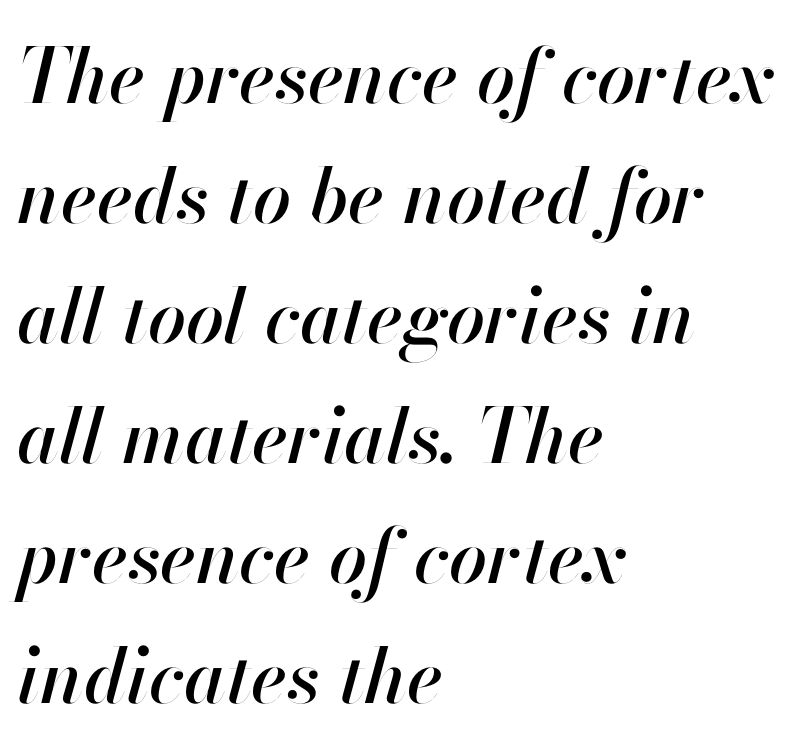
The image shows 76 px text type, italic (leaning right); set left-aligned, normal line spacing (1.58x), normal letter spacing, not underlined; high stroke contrast and a small x-height.
